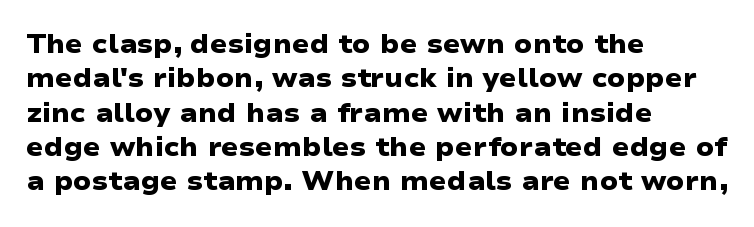
The rendering anchors every line to the left-hand side. The gap between lines stays unmarked. The characters look thick and weighty, a clear bold. Normally led — the rows are evenly, conventionally spaced. Letter spacing: default.
